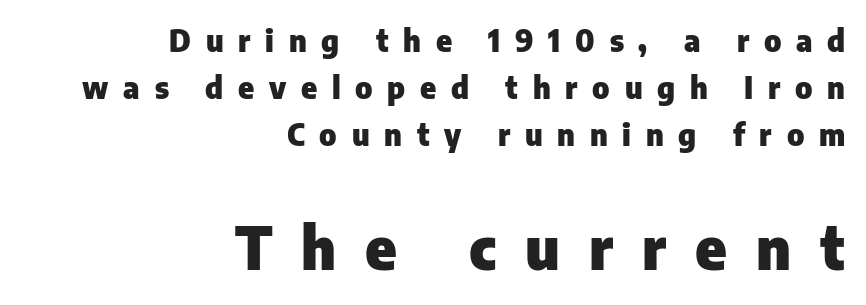
{"serif": "no", "italic": "no", "bold": "yes", "weight": "heavy", "width": "normal", "stroke_contrast": "low", "x_height": "medium", "monospaced": "no", "underline": "no", "align": "right", "line_spacing": "normal", "line_spacing_ratio": 1.57, "letter_spacing": "wide", "letter_spacing_em": 0.49, "larger_block": "second", "size_ratio": 1.97, "glyph_px": 59}
